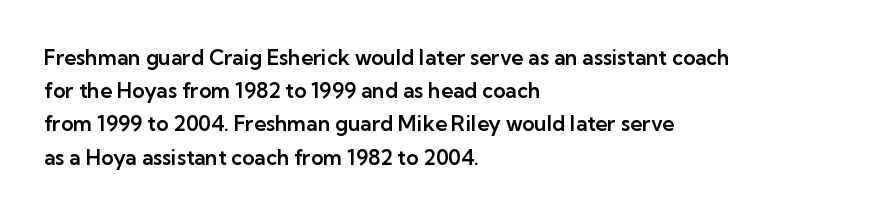
The image shows 21 px text type, upright; set left-aligned, normal line spacing (1.58x), normal letter spacing, not underlined.
